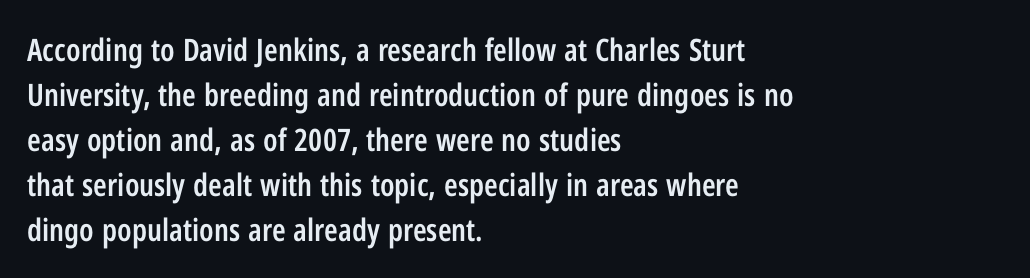
A typesetter would call this proportional, since set widths differ per character. The lettering stays uniformly vertical, giving the passage a roman look. Nobody touched the tracking dial on this one. Typographically, this falls in the sans-serif category.
